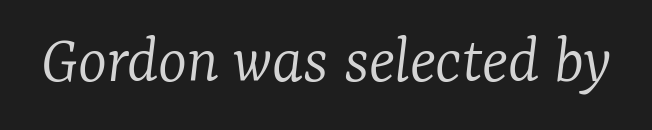
The image shows 69 px light serif type, italic (leaning right); set normal letter spacing, not underlined; low stroke contrast and a medium x-height.
